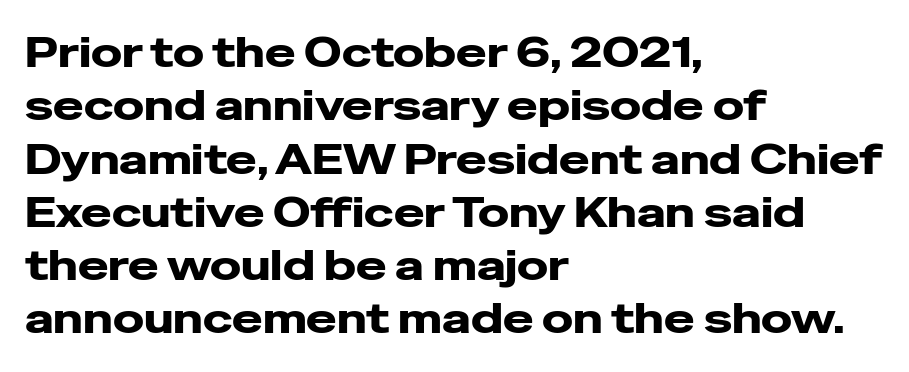
The image shows 41 px heavy, wide sans-serif type, upright; set left-aligned, normal line spacing (1.3x), normal letter spacing, not underlined; low stroke contrast and a medium x-height.
